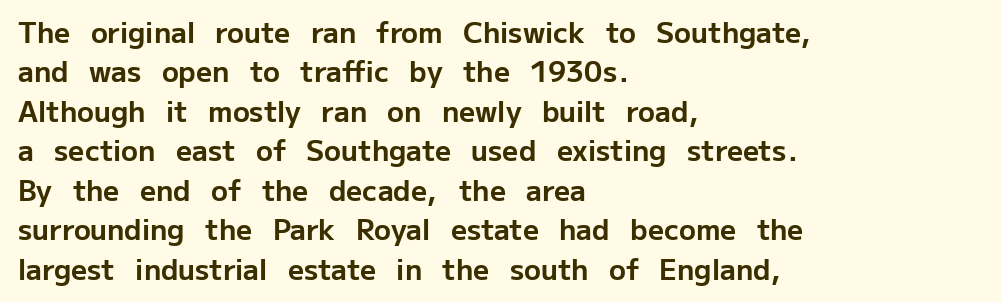
Typeset ragged right — the left edge is the straight one. Look at the stroke-to-counter ratio: heavy, a bold. A sans-serif font was chosen for this passage. Default kerning and tracking; the words read as compact shapes. Words float on clear page, feet unadorned.
